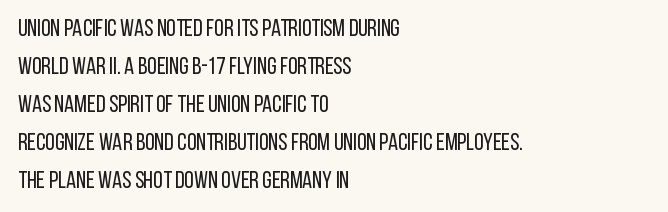
Q: Is the text bold? A: No.
Q: Is the text italic (slanted)? A: No, it is upright.
Q: Is the text underlined? A: No.
Q: How is the paragraph aligned? A: Left-aligned.
Q: Is the spacing between letters normal or unusually wide? A: Normal.
Q: Is the spacing between lines tight, normal or loose? A: Normal.
